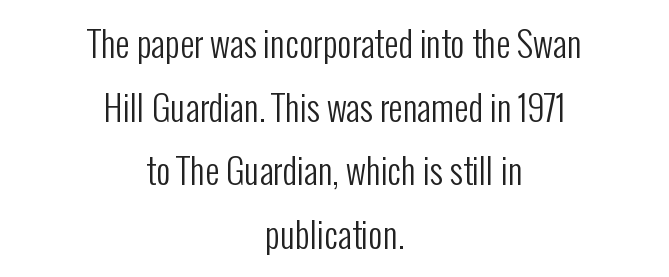
The lettering stays uniformly vertical, giving the passage a roman look. A quiet, ordinary-to-light weight characterises the typeface. This rendering leaves character spacing at its baseline value. Look at the bottom of the vertical strokes: they stop flat, with no serifs.
